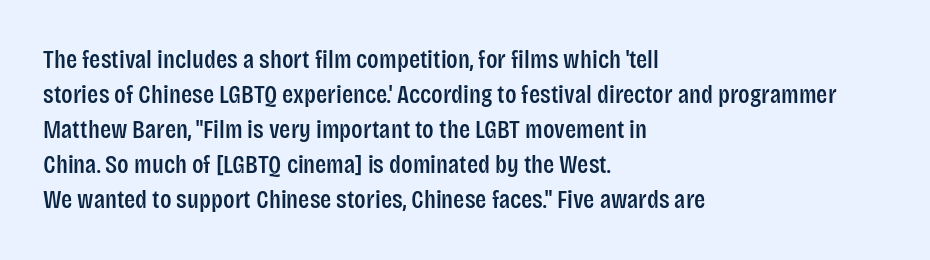
{"italic": "no", "underline": "no", "align": "left", "line_spacing": "normal", "line_spacing_ratio": 1.35, "letter_spacing": "normal", "letter_spacing_em": 0.0, "glyph_px": 26}
